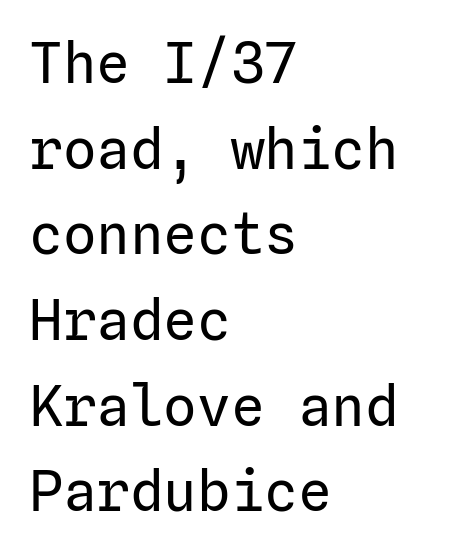
Which margin do the lines hug? The left one — the right edge is uneven. Interline gaps are of average width in this sample. Look at the bottom of the vertical strokes: they stop flat, with no serifs. Anything drawn beneath the words? Only blank space.
